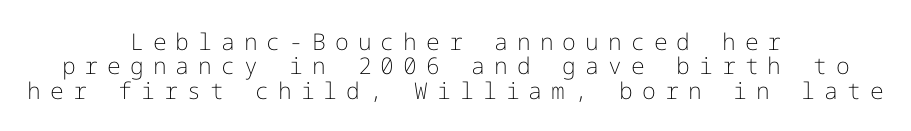
Q: Is the text bold? A: No.
Q: Is the text italic (slanted)? A: No, it is upright.
Q: Is the text underlined? A: No.
Q: How is the paragraph aligned? A: Centered.
Q: Is the spacing between letters normal or unusually wide? A: Unusually wide.
Q: Is the spacing between lines tight, normal or loose? A: Tight.
